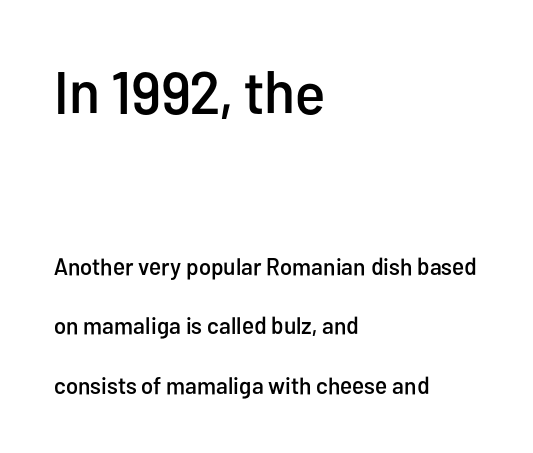
The letters in the upper block stand taller than those in the block below. In CSS terms this would be text-align: left. No italicization has been applied; the sample stays upright. Spacing verdict: proportional, widths tailored to each character.
